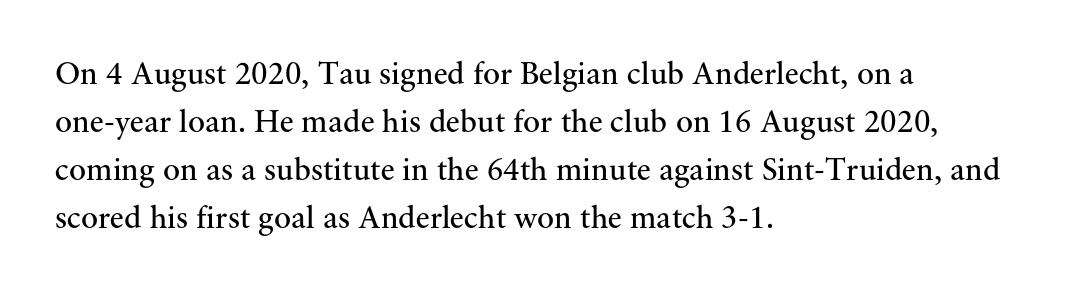
Short and long lines alike share a common starting point at left. The cut favours lightness, reaching ordinary text weight at its darkest. How would I describe the line gaps? Plain and ordinary. Do the letters lean? They stand straight. Spacing verdict: proportional, widths tailored to each character. The line texture is even and compact thanks to regular tracking.
